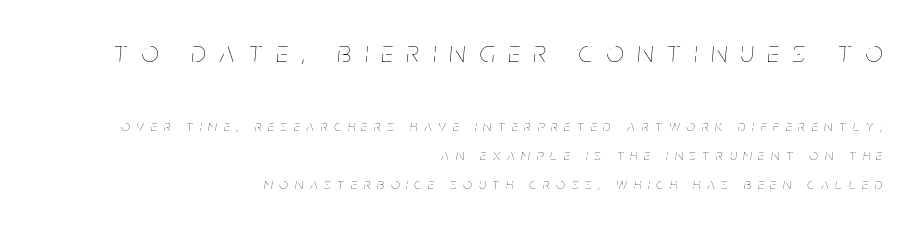
Q: Is the text bold? A: No.
Q: Is the text italic (slanted)? A: Yes, it leans right by about 5 degrees.
Q: Is the text underlined? A: No.
Q: How is the paragraph aligned? A: Right-aligned.
Q: Is the spacing between letters normal or unusually wide? A: Unusually wide.
Q: Is the spacing between lines tight, normal or loose? A: Loose.
Q: Which block of text is set in a larger size, the first (top) or the second (bottom)? A: The first (top) one.
Q: Width (condensed, normal, or wide)? A: Condensed.
Q: Stroke contrast? A: Low.
Q: x-height? A: Large.
Q: Monospaced? A: No.
